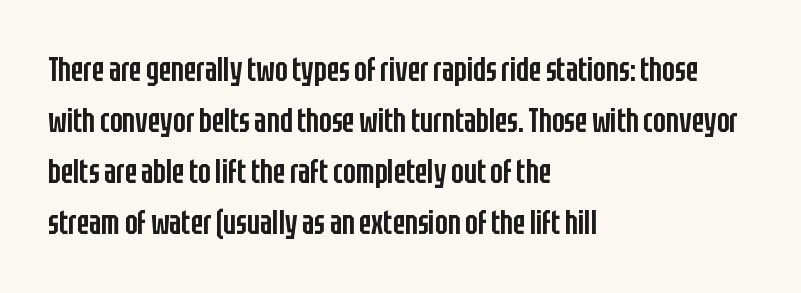
{"serif": "no", "italic": "no", "bold": "semi", "weight": "semibold", "width": "condensed", "stroke_contrast": "low", "x_height": "large", "monospaced": "no", "underline": "no", "align": "left", "line_spacing": "normal", "line_spacing_ratio": 1.55, "letter_spacing": "normal", "letter_spacing_em": 0.0, "glyph_px": 33}
